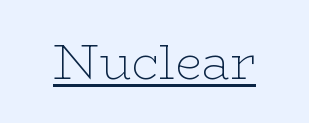
Q: Is the text bold? A: No.
Q: Is the text italic (slanted)? A: No, it is upright.
Q: Is the typeface a serif or a sans-serif typeface? A: Serif.
Q: Is the text underlined? A: Yes.
Q: Is the spacing between letters normal or unusually wide? A: Normal.
Q: Width (condensed, normal, or wide)? A: Wide.
Q: Stroke contrast? A: Low.
Q: x-height? A: Medium.
Q: Monospaced? A: No.
